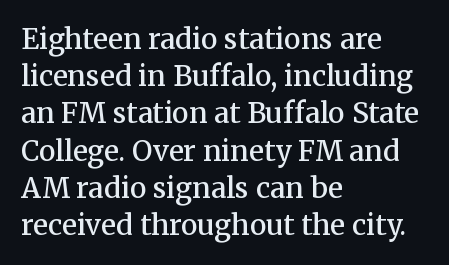
Q: Is the text bold? A: Semi-bold.
Q: Is the text italic (slanted)? A: No, it is upright.
Q: Is the typeface a serif or a sans-serif typeface? A: Serif.
Q: Is the text underlined? A: No.
Q: How is the paragraph aligned? A: Left-aligned.
Q: Is the spacing between letters normal or unusually wide? A: Normal.
Q: Is the spacing between lines tight, normal or loose? A: Normal.
Q: Width (condensed, normal, or wide)? A: Normal.
Q: Stroke contrast? A: Medium.
Q: x-height? A: Medium.
Q: Monospaced? A: No.
